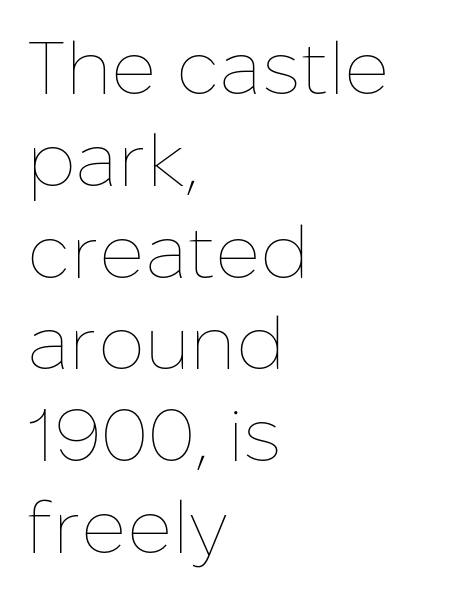
The image shows 74 px thin type, upright; set left-aligned, line spacing 1.24x, normal letter spacing, not underlined; low stroke contrast and a medium x-height.
